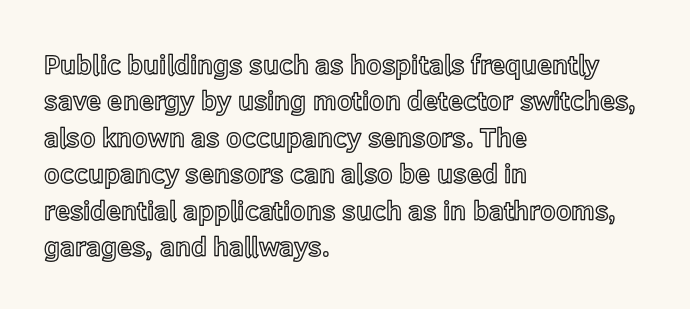
{"italic": "no", "underline": "no", "align": "left", "line_spacing": "normal", "line_spacing_ratio": 1.35, "letter_spacing": "normal", "letter_spacing_em": 0.0, "glyph_px": 27}
